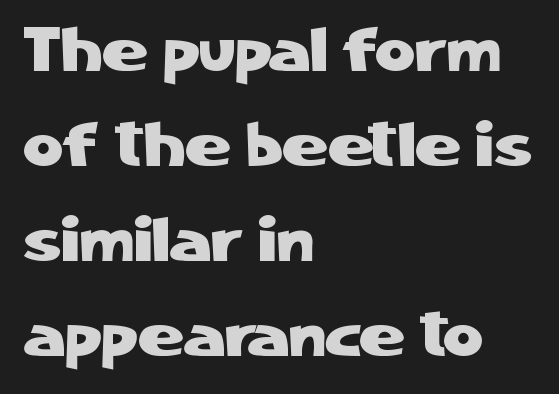
The image shows 62 px sans-serif type, upright; set left-aligned, normal line spacing (1.53x), normal letter spacing, not underlined; low stroke contrast and a medium x-height.
